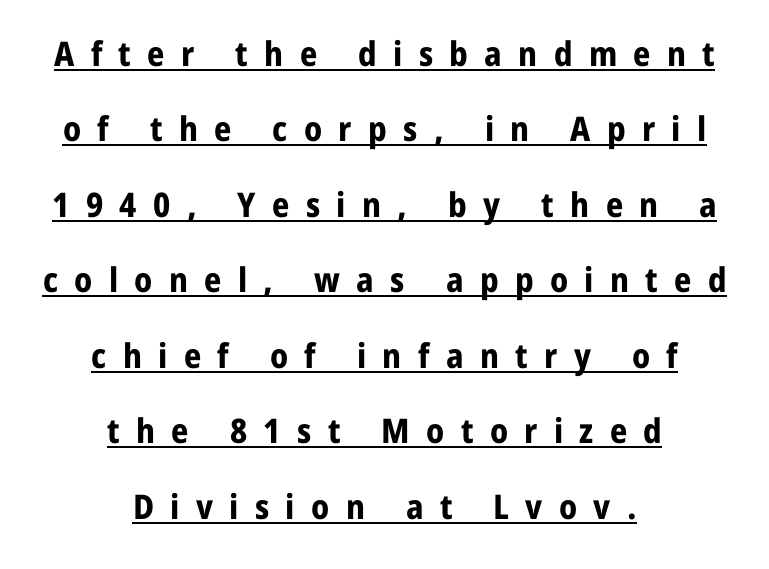
{"serif": "no", "italic": "no", "bold": "yes", "weight": "bold", "width": "normal", "stroke_contrast": "low", "x_height": "medium", "monospaced": "no", "underline": "yes", "align": "center", "line_spacing": "loose", "line_spacing_ratio": 2.22, "letter_spacing": "wide", "letter_spacing_em": 0.48, "glyph_px": 34}
